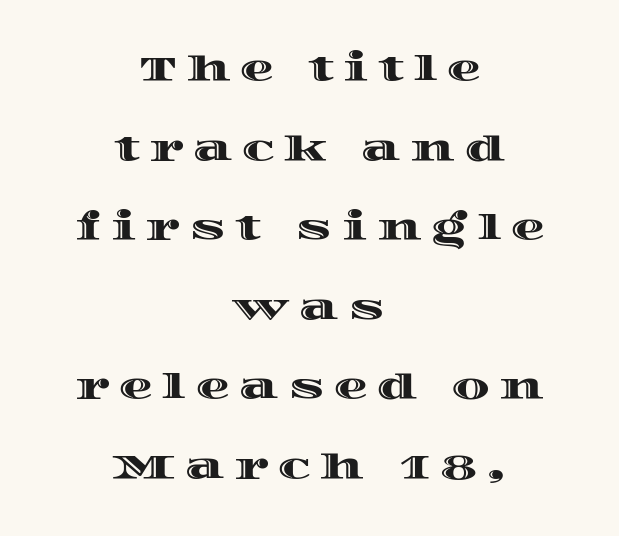
{"italic": "no", "width": "wide", "x_height": "large", "monospaced": "no", "underline": "no", "align": "center", "line_spacing": "loose", "line_spacing_ratio": 2.34, "letter_spacing": "wide", "letter_spacing_em": 0.28, "glyph_px": 34}
